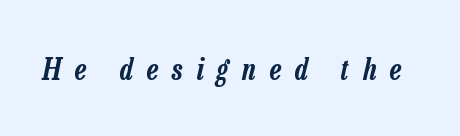
Underline: absent. These lines are rendered in a variable-pitch font. This sample uses expanded letter spacing, leaving extra air between glyphs. The specimen reads as italic at a glance.
